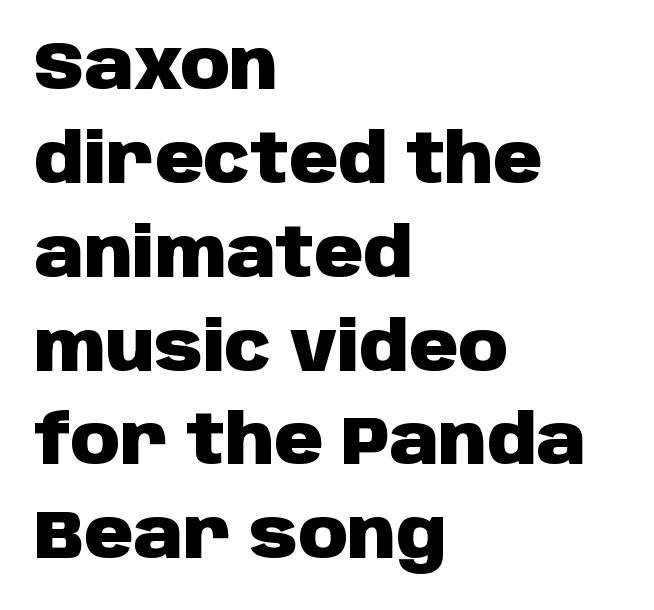
{"serif": "no", "italic": "no", "bold": "yes", "weight": "heavy", "width": "normal", "stroke_contrast": "low", "x_height": "large", "monospaced": "no", "underline": "no", "align": "left", "line_spacing": "normal", "line_spacing_ratio": 1.38, "letter_spacing": "normal", "letter_spacing_em": 0.0, "glyph_px": 68}
